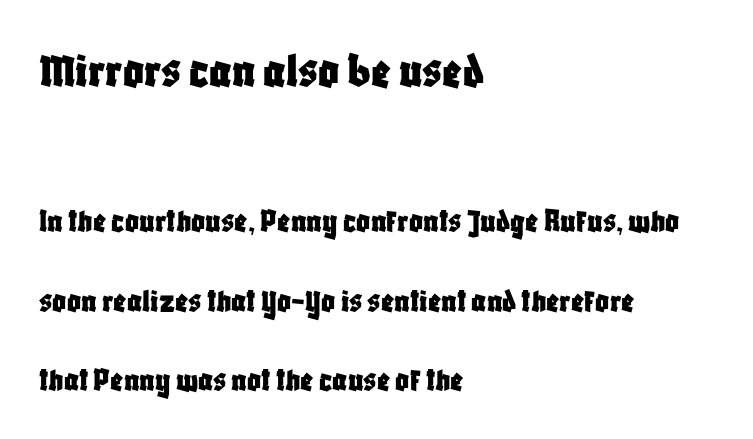
Q: Is the text italic (slanted)? A: No, it is upright.
Q: Is the typeface a serif or a sans-serif typeface? A: Sans-serif.
Q: Is the text underlined? A: No.
Q: How is the paragraph aligned? A: Left-aligned.
Q: Is the spacing between letters normal or unusually wide? A: Normal.
Q: Is the spacing between lines tight, normal or loose? A: Loose.
Q: Which block of text is set in a larger size, the first (top) or the second (bottom)? A: The first (top) one.
Q: Width (condensed, normal, or wide)? A: Condensed.
Q: Stroke contrast? A: Low.
Q: x-height? A: Large.
Q: Monospaced? A: No.
